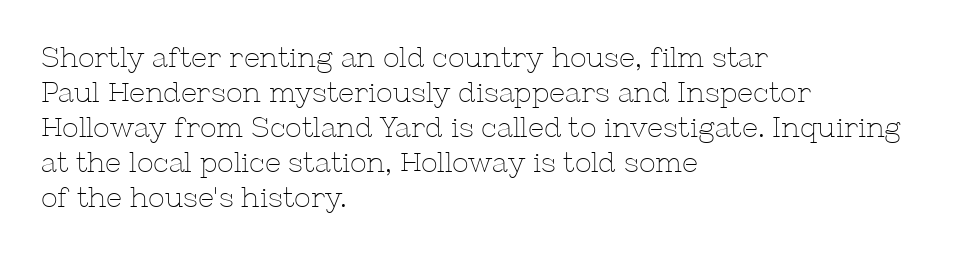
Q: Is the text bold? A: No.
Q: Is the text italic (slanted)? A: No, it is upright.
Q: Is the typeface a serif or a sans-serif typeface? A: Serif.
Q: Is the text underlined? A: No.
Q: How is the paragraph aligned? A: Left-aligned.
Q: Is the spacing between letters normal or unusually wide? A: Normal.
Q: Is the spacing between lines tight, normal or loose? A: Normal.
Q: Width (condensed, normal, or wide)? A: Normal.
Q: Stroke contrast? A: Low.
Q: x-height? A: Medium.
Q: Monospaced? A: No.
